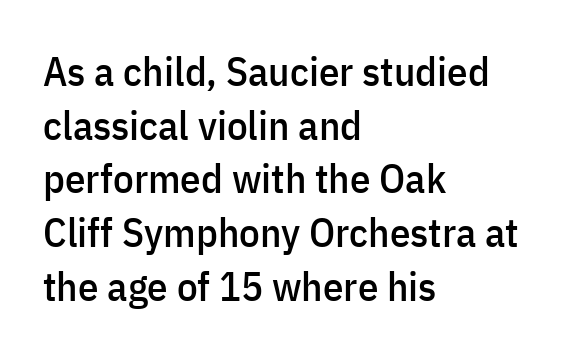
Bare-footed words on every line. The lines are quadded left. One glance says typical: line gaps are just what's usual. Note the varied advance widths — an 'i' is clearly narrower than an 'm'. Characters remain perfectly vertical along every line.
